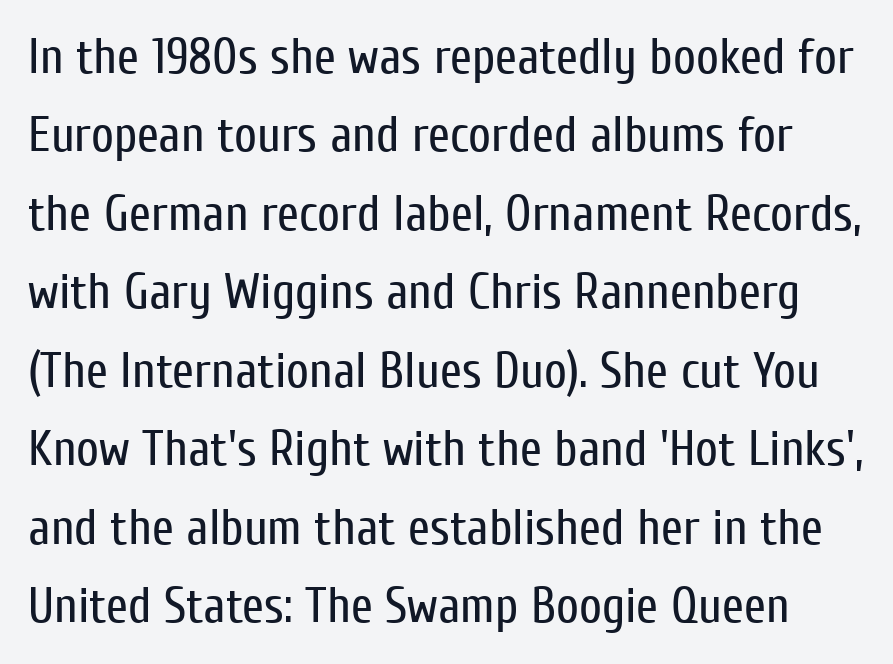
Q: Is the text bold? A: No.
Q: Is the text italic (slanted)? A: No, it is upright.
Q: Is the typeface a serif or a sans-serif typeface? A: Sans-serif.
Q: Is the text underlined? A: No.
Q: Is the spacing between letters normal or unusually wide? A: Normal.
Q: Is the spacing between lines tight, normal or loose? A: Normal.
Q: Width (condensed, normal, or wide)? A: Condensed.
Q: Stroke contrast? A: Low.
Q: x-height? A: Medium.
Q: Monospaced? A: No.
